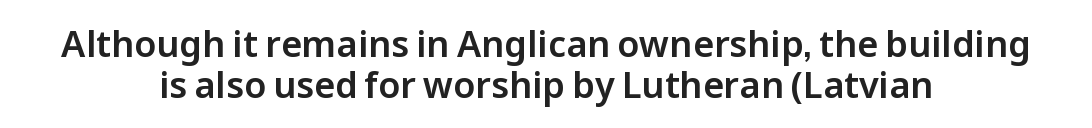
The image shows 36 px sans-serif type, upright; set centered, tight line spacing (1.14x), normal letter spacing, not underlined; low stroke contrast and a medium x-height.
